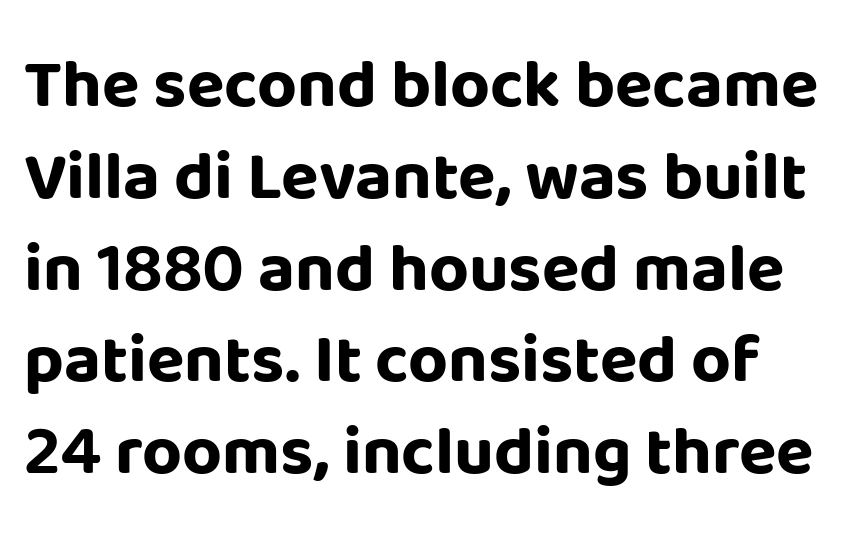
The glyphs in this specimen are sans serif. Check under the words: just untouched page. You could not count columns in this text — the font is proportionally spaced. Does the weight exceed regular? Yes, all the way to bold. This rendering leaves character spacing at its baseline value.
